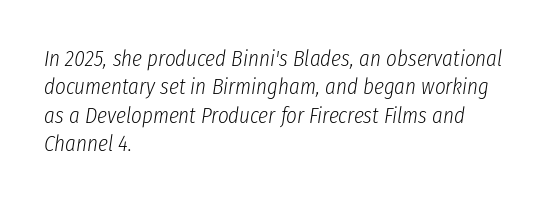
Every character sits at an angle, as italics do. You could call the tracking neutral — neither tight nor loose. Caption: multi-line text, flush left, ragged right. Caption: face not bold, strokes unweighted. Plain, unruled lines of type.
